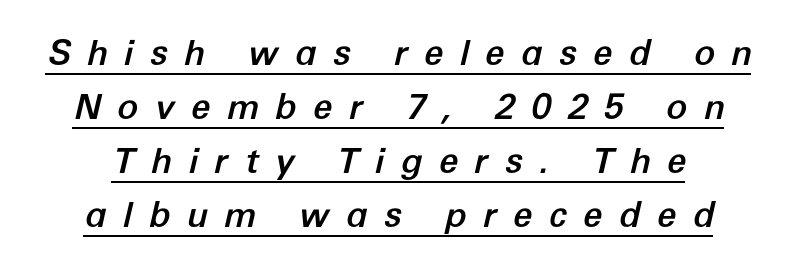
The letterforms stand isolated, each surrounded by extra space. Like a heading marked for emphasis, these lines bear an underscore. You could not count columns in this text — the font is proportionally spaced. Regular leading. Would a proofreader flag this as italicized? Yes.
